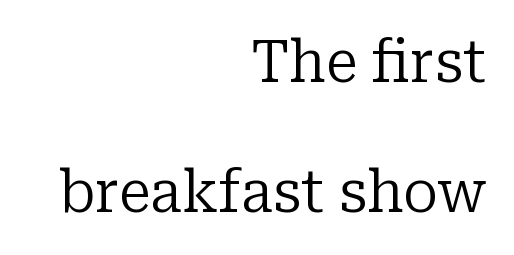
Stroke mass is kept to a normal reading level or below. Each row of text sits above clean, open space. The face used here is rendered with its standard letterfit. Line spacing here is loose. Nope, not italic — everything's standing straight.
